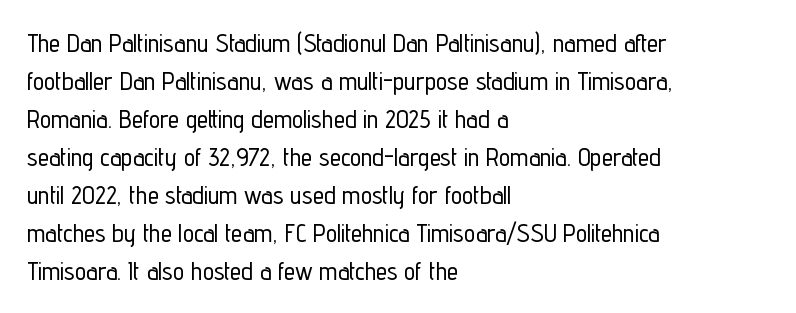
Plain, unruled lines of type. Each word holds together tightly as a unit, with standard inter-letter gaps. Every row of glyphs begins at an identical x-position on the left. Leading matches the norm, producing a regular column.
